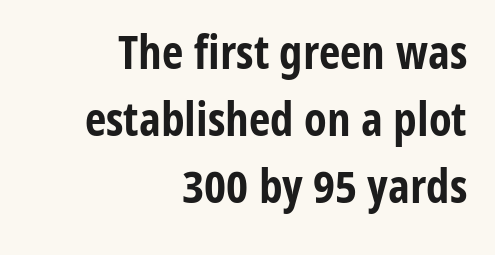
The image shows 47 px bold, condensed sans-serif type, upright; set right-aligned, normal line spacing (1.43x), normal letter spacing, not underlined; low stroke contrast and a medium x-height.
